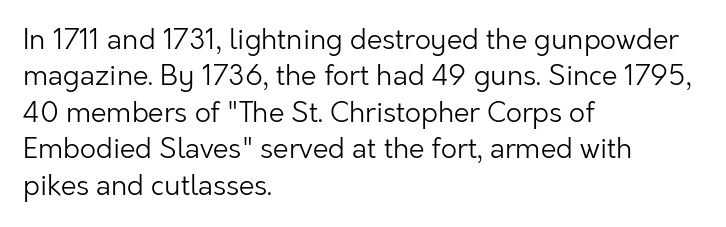
The letters stand upright; this is a roman face. A classic flush-left, rag-right setting is used for this passage. This sample has the flowing, uneven cadence of proportional lettering. Just letters on the line, the space beneath them empty. Does the type have serifs? No, each stem ends abruptly.
